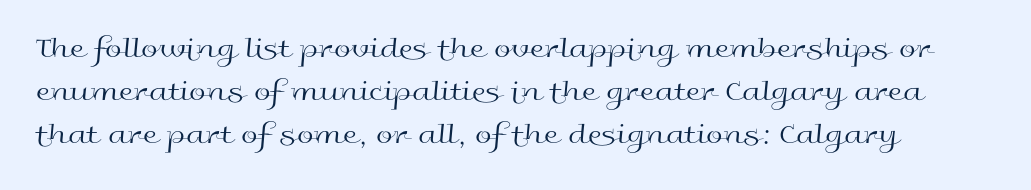
The image shows 30 px regular-weight, wide sans-serif type, upright; set left-aligned, normal line spacing (1.44x), normal letter spacing, not underlined; a medium x-height.
